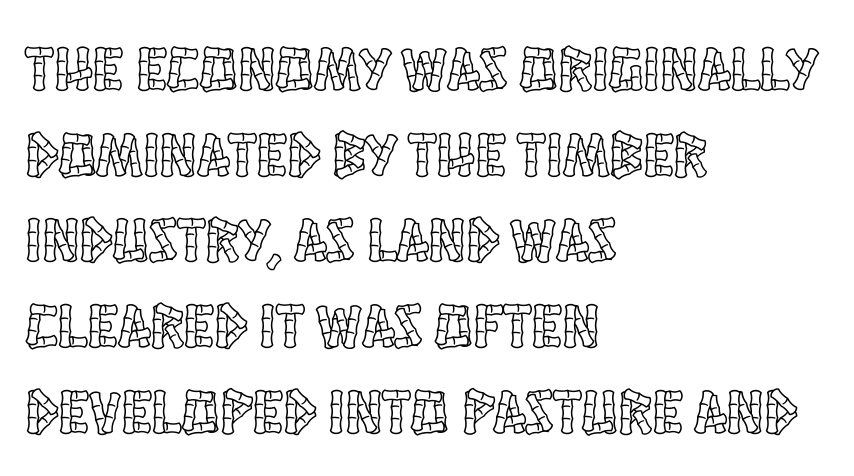
You can tell it's not italic because the verticals are truly vertical. Descenders are the only things crossing below the line. The line-height multiplier appears to be the usual default. The letters sit at their default tracking, neither squeezed nor spread. The lines in this sample share a left origin and differ only in where they stop. Think of a printed novel: that variable character pitch is what you see here.
